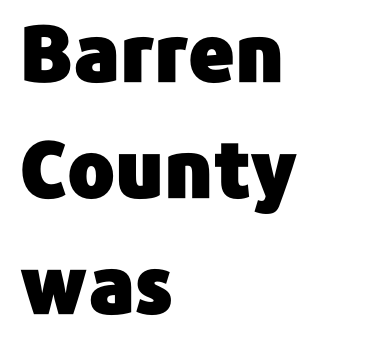
{"serif": "no", "italic": "no", "width": "normal", "stroke_contrast": "low", "x_height": "medium", "monospaced": "no", "underline": "no", "align": "left", "line_spacing": "normal", "line_spacing_ratio": 1.47, "letter_spacing": "normal", "letter_spacing_em": 0.0, "glyph_px": 79}
